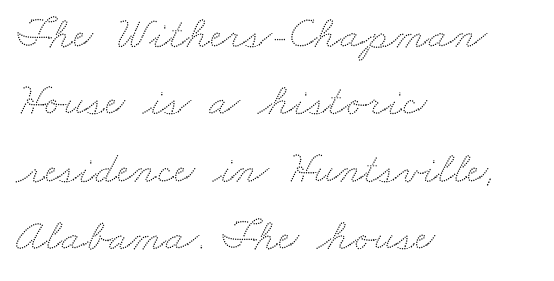
The image shows 45 px wide type; set left-aligned, normal line spacing (1.5x), normal letter spacing, not underlined; low stroke contrast and a small x-height.
